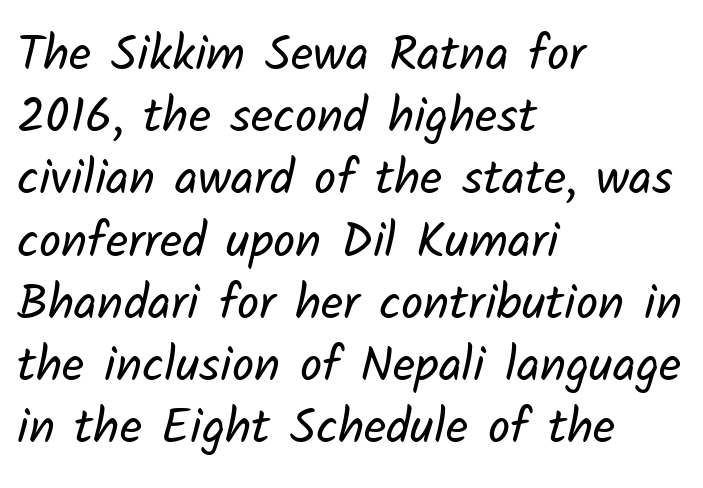
{"serif": "no", "bold": "no", "weight": "regular", "width": "normal", "stroke_contrast": "low", "x_height": "medium", "monospaced": "no", "underline": "no", "align": "left", "line_spacing": "normal", "line_spacing_ratio": 1.27, "letter_spacing": "normal", "letter_spacing_em": 0.0, "glyph_px": 49}
